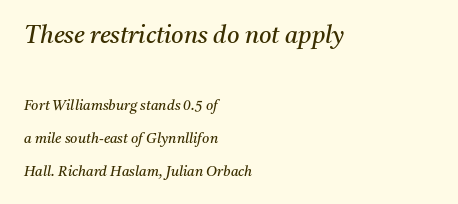
Nobody drew a line under any word here. The font's italic variant was chosen for this text. Weight: in the light-to-regular range. Between one letter and the next there's only the usual sliver of space. Size contrast runs from large at the top to small at the bottom.
